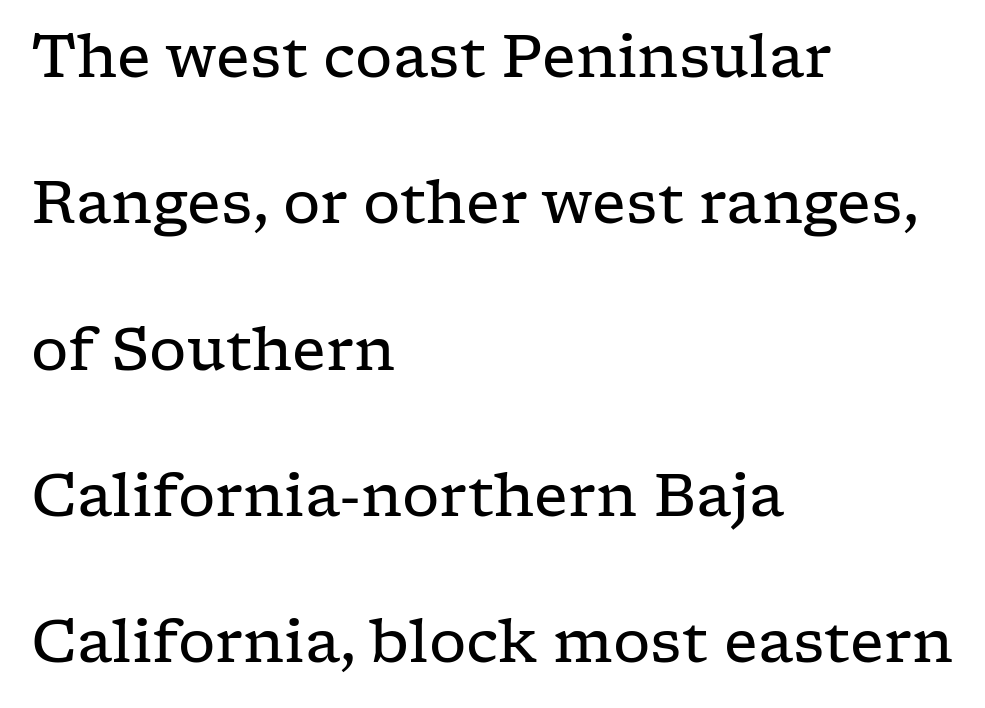
The letters stand upright; this is a roman face. Any mark beneath the type? The region is blank. The face used here is seriffed, in the tradition of book romans. The cut favours lightness, reaching ordinary text weight at its darkest.
